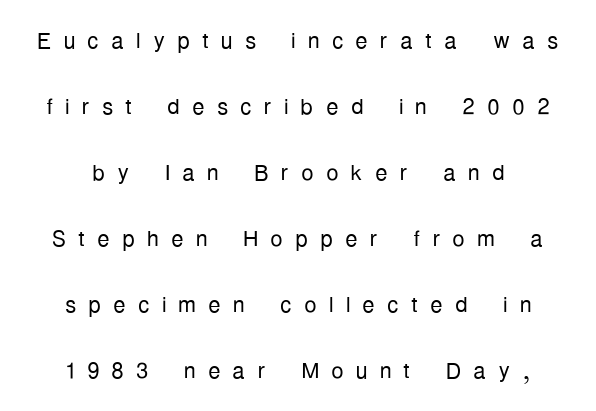
{"serif": "no", "italic": "no", "bold": "no", "weight": "light", "width": "condensed", "stroke_contrast": "low", "x_height": "medium", "monospaced": "no", "underline": "no", "align": "center", "line_spacing": "loose", "line_spacing_ratio": 2.13, "letter_spacing": "wide", "letter_spacing_em": 0.39, "glyph_px": 31}
